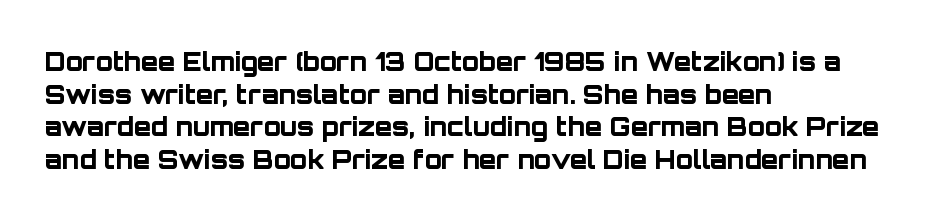
You could call the tracking neutral — neither tight nor loose. Ordinary non-slanted type is in use. Heavy, bold letterforms. Does the copy run flush right? No — it runs flush left. Regular leading.
